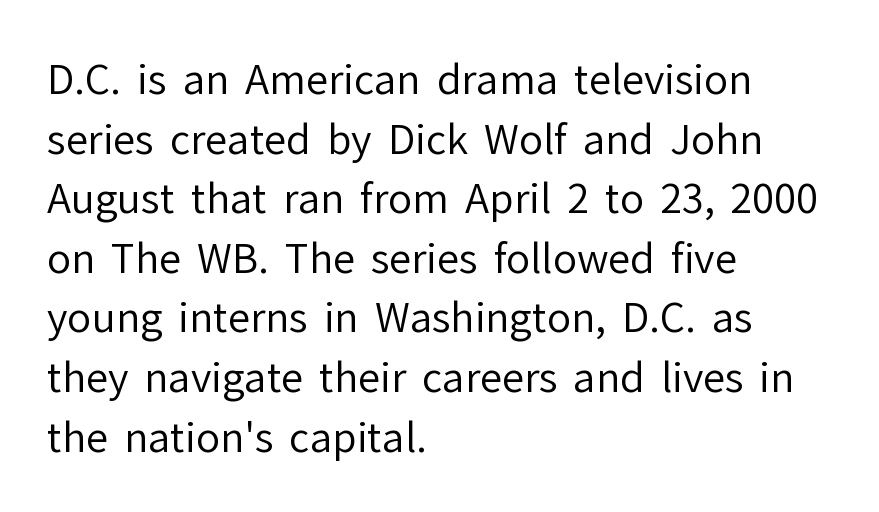
Q: Is the text bold? A: No.
Q: Is the text italic (slanted)? A: No, it is upright.
Q: Is the typeface a serif or a sans-serif typeface? A: Sans-serif.
Q: Is the text underlined? A: No.
Q: How is the paragraph aligned? A: Left-aligned.
Q: Is the spacing between letters normal or unusually wide? A: Normal.
Q: Is the spacing between lines tight, normal or loose? A: Normal.
Q: Width (condensed, normal, or wide)? A: Normal.
Q: Stroke contrast? A: Low.
Q: x-height? A: Medium.
Q: Monospaced? A: No.
